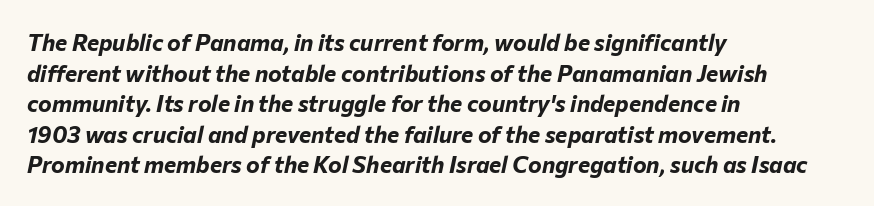
Q: Is the text bold? A: Yes.
Q: Is the text italic (slanted)? A: Yes, it leans right by about 12 degrees.
Q: Is the text underlined? A: No.
Q: How is the paragraph aligned? A: Left-aligned.
Q: Is the spacing between letters normal or unusually wide? A: Normal.
Q: Is the spacing between lines tight, normal or loose? A: Normal.
